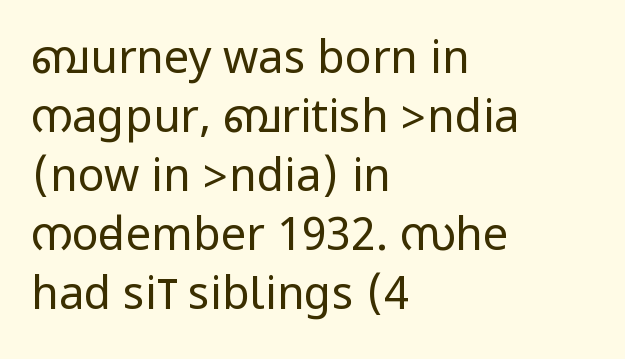
The image shows 45 px regular-weight, condensed sans-serif type, upright; set left-aligned, normal line spacing (1.31x), normal letter spacing, not underlined; low stroke contrast.
